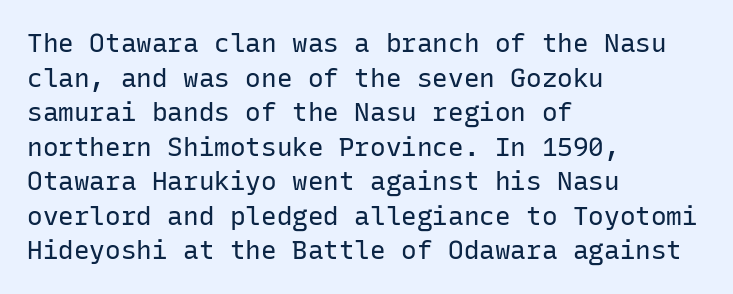
No chunkiness to these letters — they're not bold. A classic flush-left, rag-right setting is used for this passage. One glance says typical: line gaps are just what's usual. The letters sit at their default tracking, neither squeezed nor spread.
